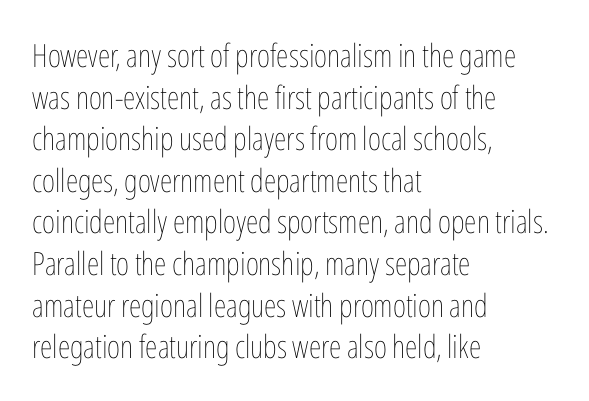
Q: Is the text bold? A: No.
Q: Is the text italic (slanted)? A: No, it is upright.
Q: Is the text underlined? A: No.
Q: How is the paragraph aligned? A: Left-aligned.
Q: Is the spacing between letters normal or unusually wide? A: Normal.
Q: Is the spacing between lines tight, normal or loose? A: Normal.
Q: Width (condensed, normal, or wide)? A: Condensed.
Q: Stroke contrast? A: Low.
Q: x-height? A: Medium.
Q: Monospaced? A: No.
